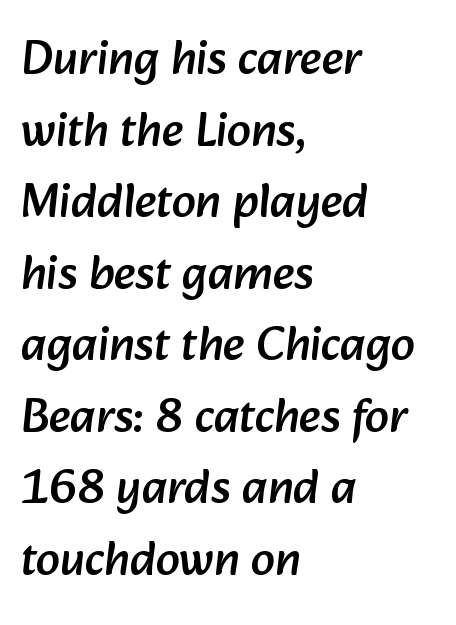
The image shows 48 px sans-serif type; set left-aligned, normal line spacing (1.49x), normal letter spacing, not underlined; low stroke contrast and a medium x-height.
